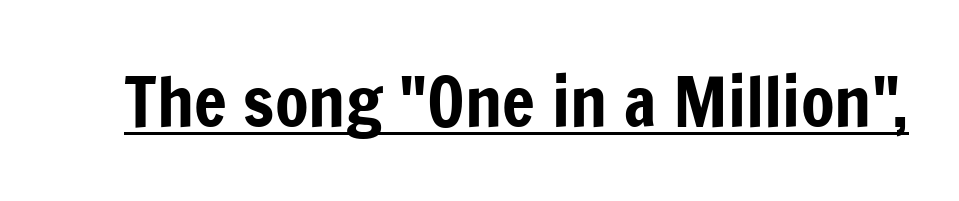
Q: Is the text italic (slanted)? A: No, it is upright.
Q: Is the typeface a serif or a sans-serif typeface? A: Sans-serif.
Q: Is the text underlined? A: Yes.
Q: Is the spacing between letters normal or unusually wide? A: Normal.
Q: Width (condensed, normal, or wide)? A: Condensed.
Q: Stroke contrast? A: Low.
Q: x-height? A: Medium.
Q: Monospaced? A: No.
